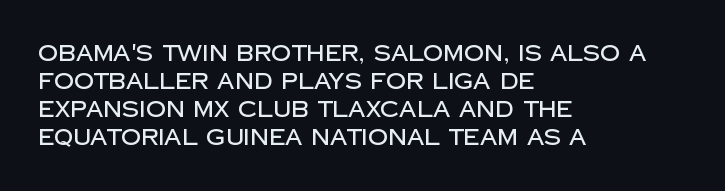
Q: Is the text italic (slanted)? A: No, it is upright.
Q: Is the text underlined? A: No.
Q: How is the paragraph aligned? A: Left-aligned.
Q: Is the spacing between letters normal or unusually wide? A: Normal.
Q: Is the spacing between lines tight, normal or loose? A: Normal.
